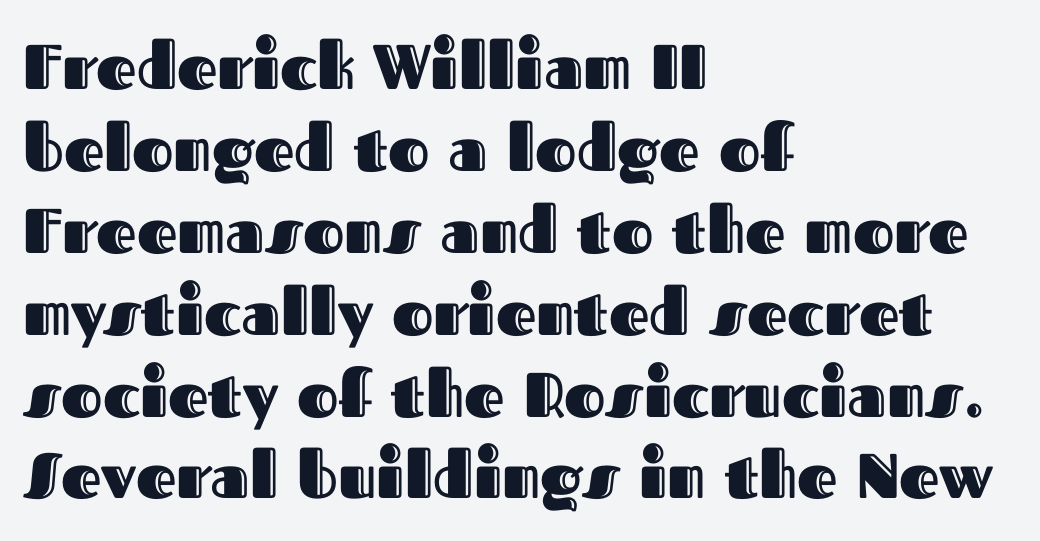
Q: Is the text italic (slanted)? A: No, it is upright.
Q: Is the text underlined? A: No.
Q: How is the paragraph aligned? A: Left-aligned.
Q: Is the spacing between letters normal or unusually wide? A: Normal.
Q: Is the spacing between lines tight, normal or loose? A: Normal.
Q: Width (condensed, normal, or wide)? A: Normal.
Q: x-height? A: Medium.
Q: Monospaced? A: No.
